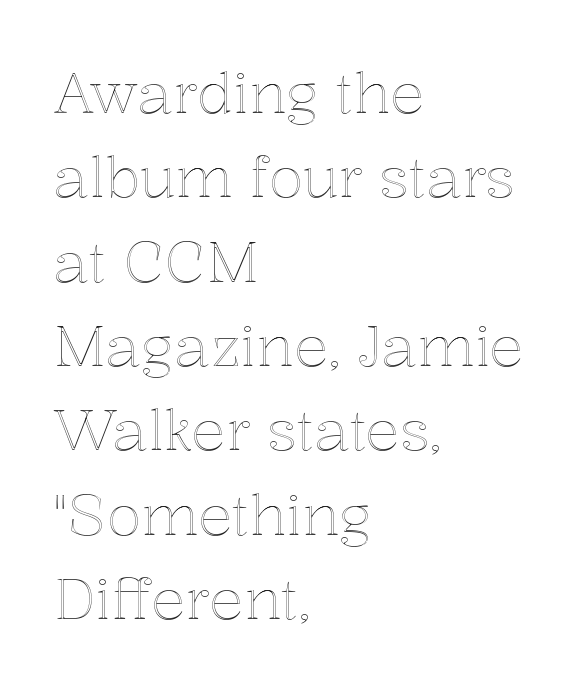
The image shows 57 px text type, upright; set left-aligned, normal line spacing (1.48x), normal letter spacing, not underlined; a medium x-height.
